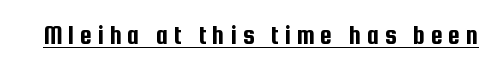
You could only call the tracking loose — the letters float apart. Looks like someone drew a line under every word here. Tall strokes in this sample are plumb rather than angled.
